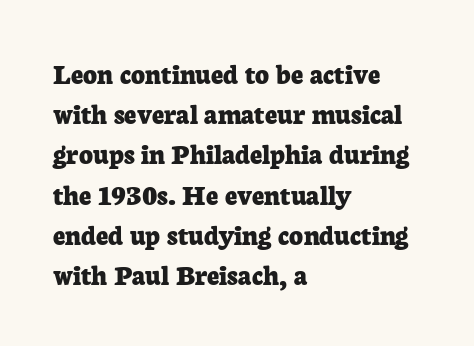
Q: Is the text bold? A: Yes.
Q: Is the text italic (slanted)? A: No, it is upright.
Q: Is the typeface a serif or a sans-serif typeface? A: Serif.
Q: Is the text underlined? A: No.
Q: How is the paragraph aligned? A: Left-aligned.
Q: Is the spacing between letters normal or unusually wide? A: Normal.
Q: Is the spacing between lines tight, normal or loose? A: Normal.
Q: Width (condensed, normal, or wide)? A: Normal.
Q: Stroke contrast? A: Low.
Q: x-height? A: Medium.
Q: Monospaced? A: No.
